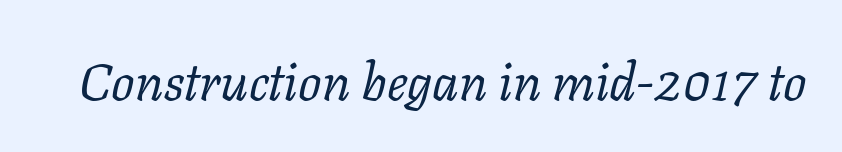
{"serif": "yes", "italic": "yes", "lean": "right", "slant_degrees": 11, "bold": "no", "weight": "regular", "width": "normal", "stroke_contrast": "low", "x_height": "medium", "monospaced": "no", "underline": "no", "letter_spacing": "normal", "letter_spacing_em": 0.0, "glyph_px": 52}
